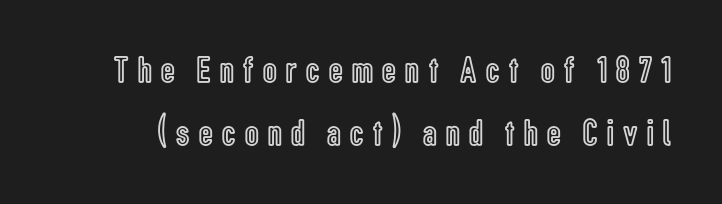
Note the varied advance widths — an 'i' is clearly narrower than an 'm'. You could only call the tracking loose — the letters float apart. Does the lettering tilt? It doesn't — this is upright. Check under the words: just untouched page. The rows are spaced the way most documents space them.
